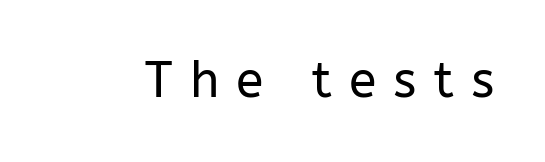
Varying glyph widths throughout — classic text-font behaviour. A typesetter would mark this as roman, not italic. In terms of letterspacing, this is a distinctly airy, spread setting. The strokes are not fattened; the text isn't bold. This rendering features lettering with no underline. To sum up the face: it is a sans, with no serifs.
